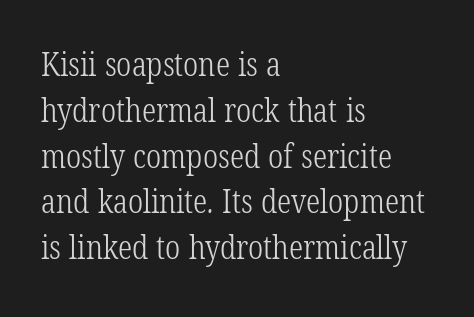
Q: Is the text bold? A: No.
Q: Is the typeface a serif or a sans-serif typeface? A: Serif.
Q: Is the text underlined? A: No.
Q: How is the paragraph aligned? A: Left-aligned.
Q: Is the spacing between letters normal or unusually wide? A: Normal.
Q: Is the spacing between lines tight, normal or loose? A: Normal.
Q: Width (condensed, normal, or wide)? A: Condensed.
Q: Stroke contrast? A: Low.
Q: x-height? A: Medium.
Q: Monospaced? A: No.
